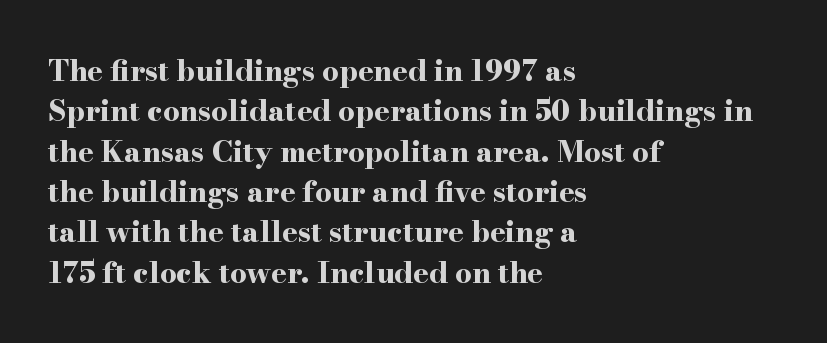
{"serif": "yes", "italic": "no", "bold": "yes", "weight": "bold", "width": "wide", "stroke_contrast": "high", "x_height": "small", "monospaced": "no", "underline": "no", "align": "left", "line_spacing": "normal", "line_spacing_ratio": 1.39, "letter_spacing": "normal", "letter_spacing_em": 0.0, "glyph_px": 29}
